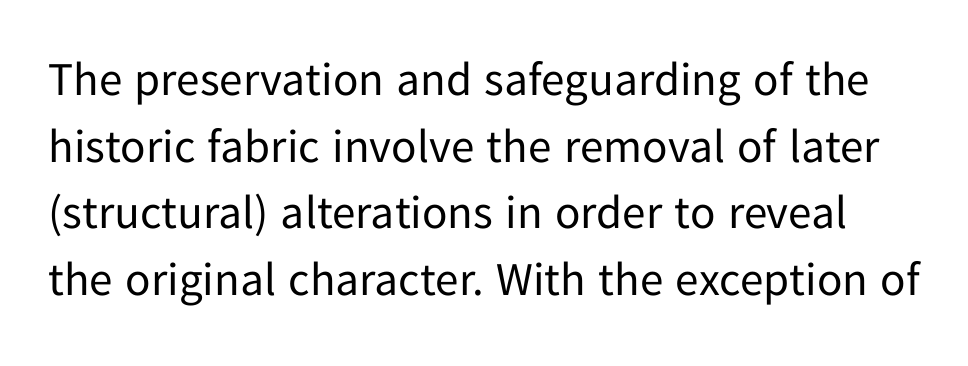
The image shows 47 px regular-weight sans-serif type, upright; set normal line spacing (1.42x), normal letter spacing, not underlined; low stroke contrast and a medium x-height.
